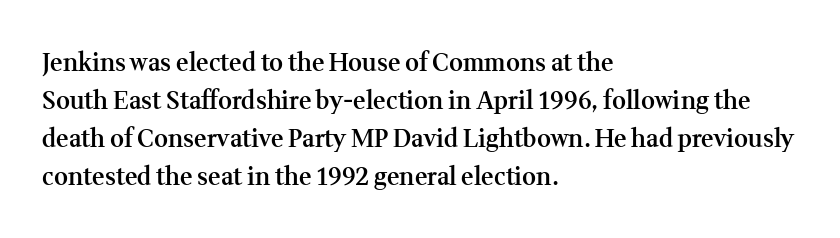
The image shows 24 px text type, upright; set left-aligned, normal line spacing (1.58x), normal letter spacing, not underlined.
